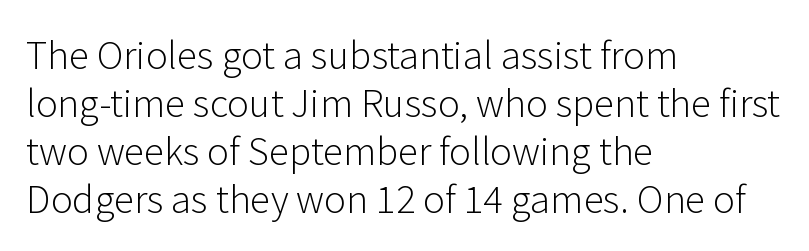
Q: Is the text bold? A: No.
Q: Is the text italic (slanted)? A: No, it is upright.
Q: Is the typeface a serif or a sans-serif typeface? A: Sans-serif.
Q: Is the text underlined? A: No.
Q: How is the paragraph aligned? A: Left-aligned.
Q: Is the spacing between letters normal or unusually wide? A: Normal.
Q: Is the spacing between lines tight, normal or loose? A: Normal.
Q: Width (condensed, normal, or wide)? A: Normal.
Q: Stroke contrast? A: Low.
Q: x-height? A: Medium.
Q: Monospaced? A: No.
